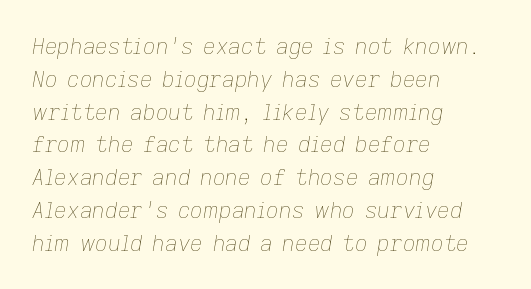
Summary of weight: not heavy and not bold. The line-height multiplier appears to be the usual default. Line beginnings align vertically; line endings do not. Does extra space separate the letters? No, they use regular spacing. Check under the words: just untouched page. A typesetter would mark this as italic.
